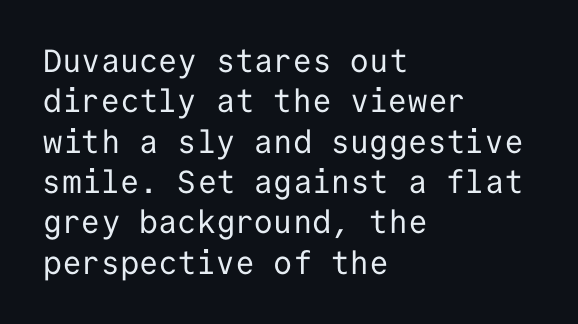
Looks like terminal output: every glyph gets an equal slot. The passage shown is typeset with a sans-serif family. The letterforms sit at book weight or below. The passage is arranged the way most books set body copy — flush left. If you drew a line through each stem, it would be perfectly vertical.
